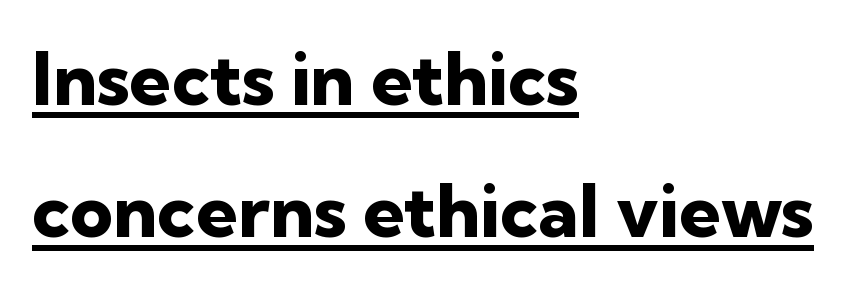
The image shows 74 px heavy sans-serif type, upright; set left-aligned, line spacing 1.79x, normal letter spacing, underlined; low stroke contrast and a medium x-height.
